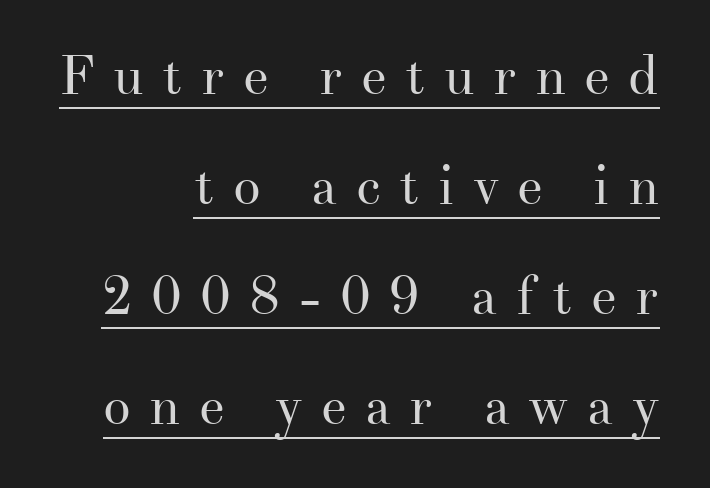
Q: Is the text bold? A: No.
Q: Is the text italic (slanted)? A: No, it is upright.
Q: Is the typeface a serif or a sans-serif typeface? A: Serif.
Q: Is the text underlined? A: Yes.
Q: How is the paragraph aligned? A: Right-aligned.
Q: Is the spacing between letters normal or unusually wide? A: Unusually wide.
Q: Is the spacing between lines tight, normal or loose? A: Loose.
Q: Width (condensed, normal, or wide)? A: Normal.
Q: Stroke contrast? A: Medium.
Q: x-height? A: Small.
Q: Monospaced? A: No.
